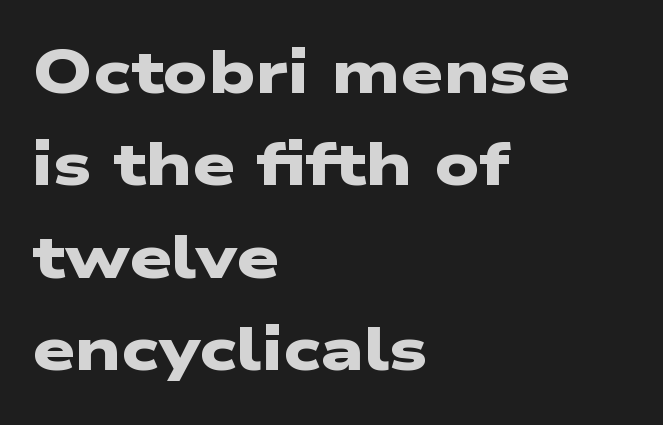
{"serif": "no", "bold": "yes", "weight": "heavy", "width": "wide", "stroke_contrast": "low", "x_height": "medium", "monospaced": "no", "underline": "no", "align": "left", "line_spacing": "normal", "line_spacing_ratio": 1.54, "letter_spacing": "normal", "letter_spacing_em": 0.0, "glyph_px": 60}
